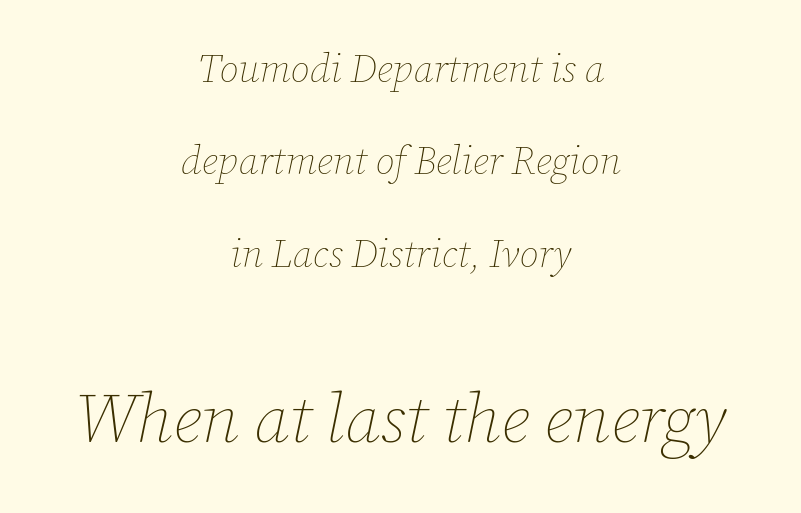
The image shows 69 px thin type, italic (leaning right); set centered, loose line spacing (2.37x), normal letter spacing, not underlined; the second (bottom) block is 1.77x larger; low stroke contrast and a medium x-height.
